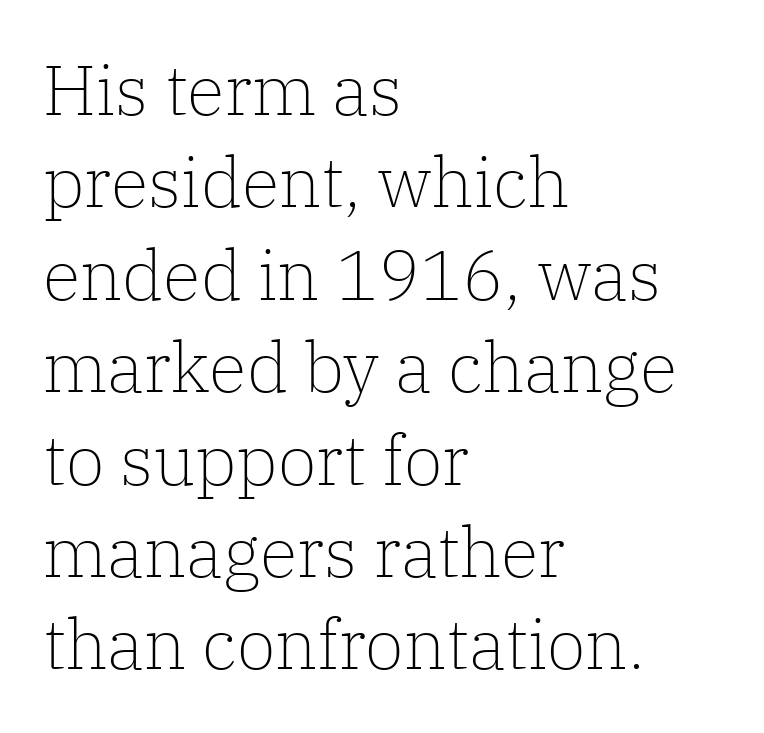
{"serif": "yes", "italic": "no", "bold": "no", "weight": "light", "width": "normal", "stroke_contrast": "low", "x_height": "medium", "monospaced": "no", "underline": "no", "align": "left", "line_spacing": "normal", "line_spacing_ratio": 1.32, "letter_spacing": "normal", "letter_spacing_em": 0.0, "glyph_px": 70}
